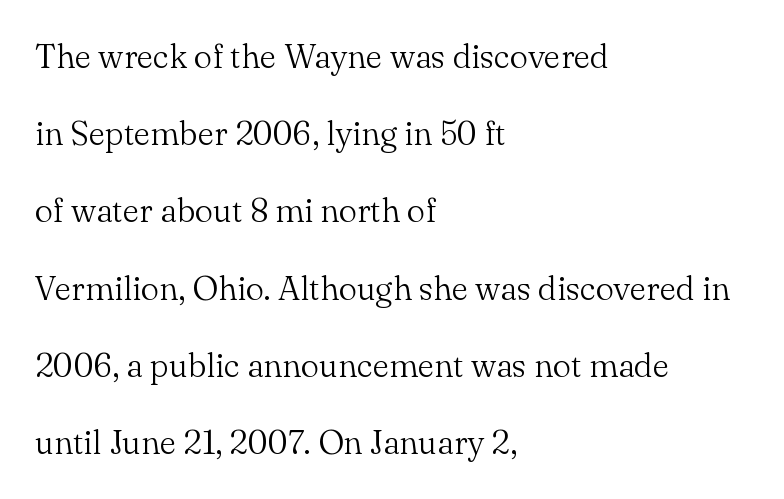
The image shows 33 px light serif type, upright; set left-aligned, loose line spacing (2.34x), normal letter spacing, not underlined; medium stroke contrast and a small x-height.
